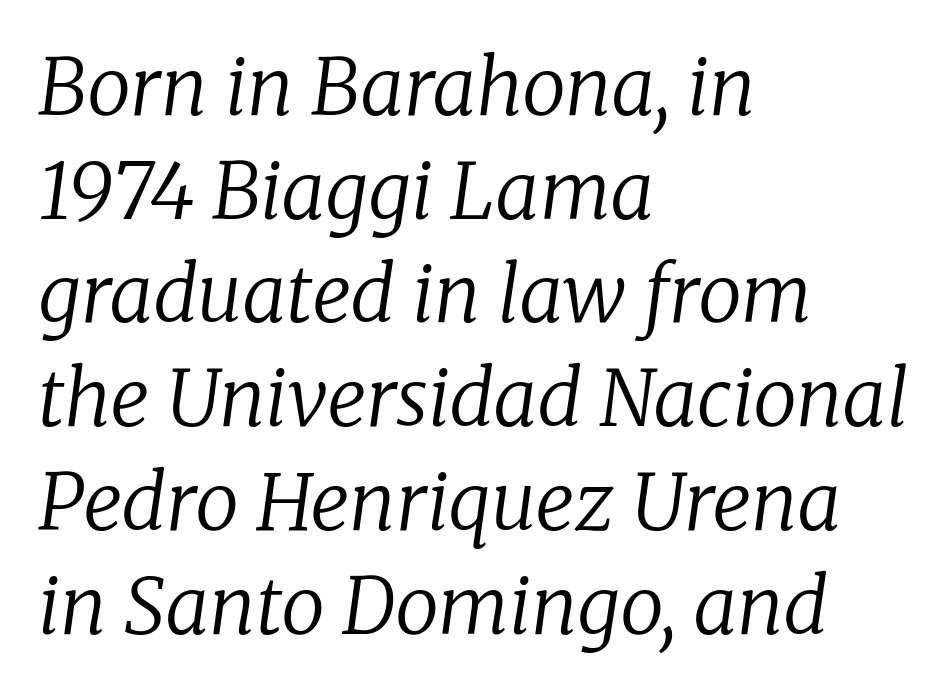
Q: Is the text bold? A: No.
Q: Is the text italic (slanted)? A: Yes, it leans right by about 8 degrees.
Q: Is the typeface a serif or a sans-serif typeface? A: Serif.
Q: Is the text underlined? A: No.
Q: How is the paragraph aligned? A: Left-aligned.
Q: Is the spacing between letters normal or unusually wide? A: Normal.
Q: Is the spacing between lines tight, normal or loose? A: Normal.
Q: Width (condensed, normal, or wide)? A: Normal.
Q: Stroke contrast? A: Low.
Q: x-height? A: Medium.
Q: Monospaced? A: No.
